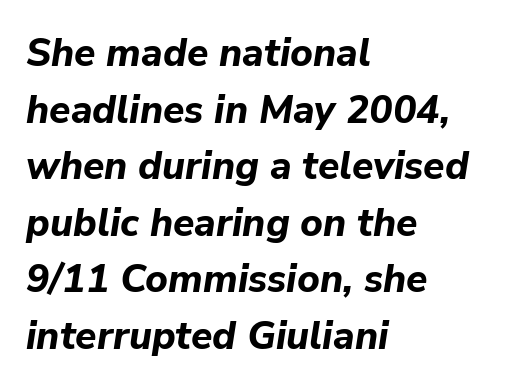
The image shows 39 px bold type, italic (leaning right); set left-aligned, normal line spacing (1.45x), normal letter spacing, not underlined; low stroke contrast and a medium x-height.
